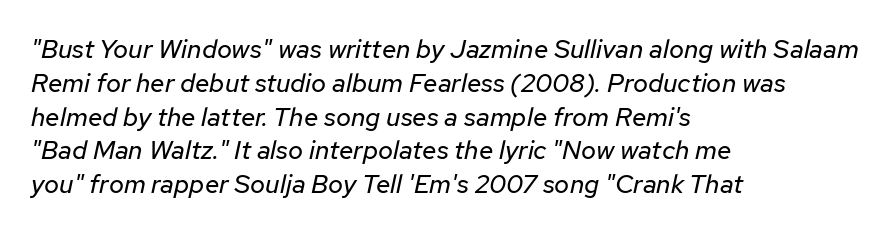
Q: Is the text bold? A: No.
Q: Is the text italic (slanted)? A: Yes, it leans right by about 12 degrees.
Q: Is the text underlined? A: No.
Q: How is the paragraph aligned? A: Left-aligned.
Q: Is the spacing between letters normal or unusually wide? A: Normal.
Q: Is the spacing between lines tight, normal or loose? A: Normal.
